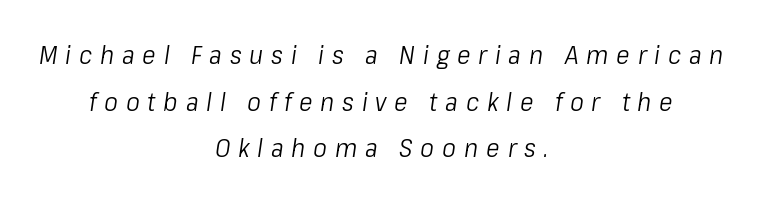
Q: Is the text bold? A: No.
Q: Is the text italic (slanted)? A: Yes, it leans right by about 8 degrees.
Q: Is the text underlined? A: No.
Q: How is the paragraph aligned? A: Centered.
Q: Is the spacing between letters normal or unusually wide? A: Unusually wide.
